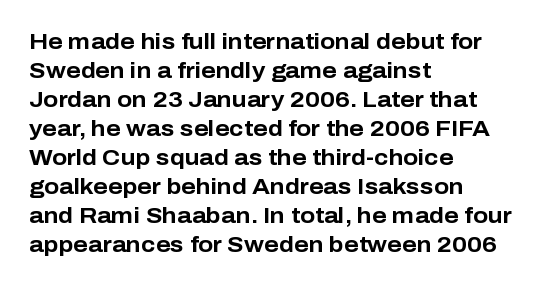
I'd describe the lettering as bold — thick and assertive. Line starts are locked; line ends wander. Nope, not italic — everything's standing straight. Only glyphs here, with clear space below each row.
